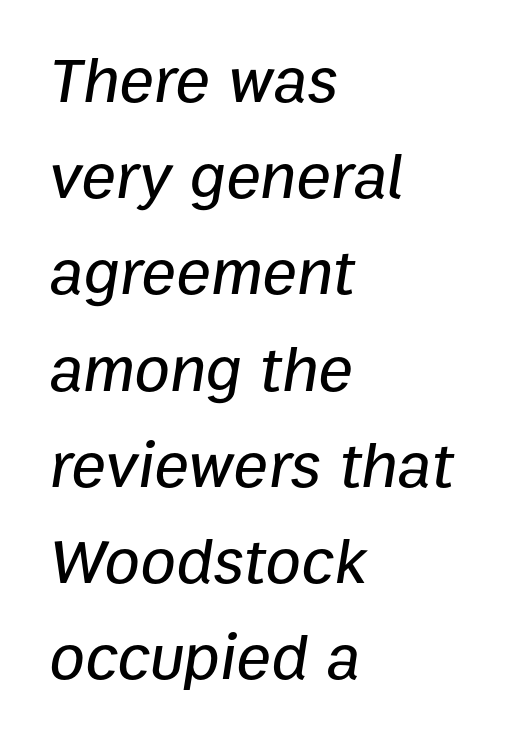
{"italic": "yes", "lean": "right", "slant_degrees": 9, "width": "normal", "stroke_contrast": "low", "x_height": "medium", "monospaced": "no", "underline": "no", "align": "left", "line_spacing": "normal", "line_spacing_ratio": 1.48, "letter_spacing": "normal", "letter_spacing_em": 0.0, "glyph_px": 65}
